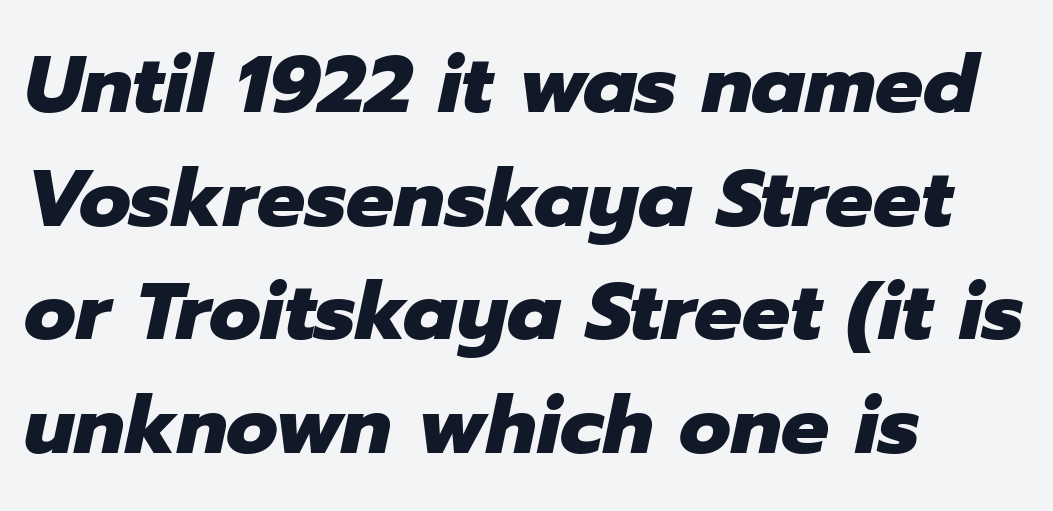
{"italic": "yes", "lean": "right", "slant_degrees": 12, "bold": "yes", "weight": "heavy", "width": "normal", "stroke_contrast": "low", "x_height": "medium", "monospaced": "no", "underline": "no", "align": "left", "line_spacing": "normal", "line_spacing_ratio": 1.42, "letter_spacing": "normal", "letter_spacing_em": 0.0, "glyph_px": 80}
